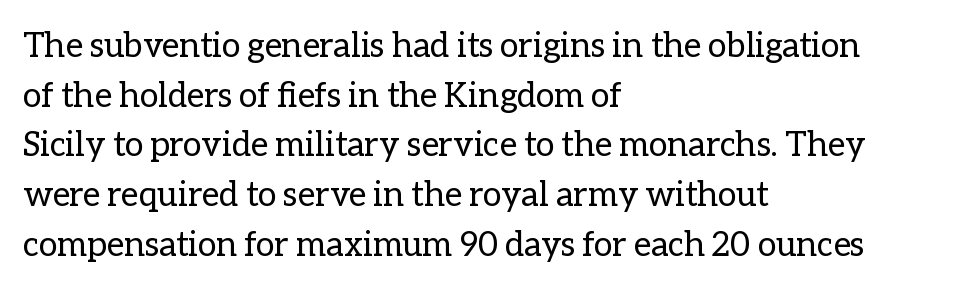
Descenders hang freely into open space. This reads as an unemphasized weight, regular at the heaviest. Standard letterfit; no display-style spreading of the glyphs. Layout note: lines flush left. Do the characters align in a grid? No, the font is proportional.
